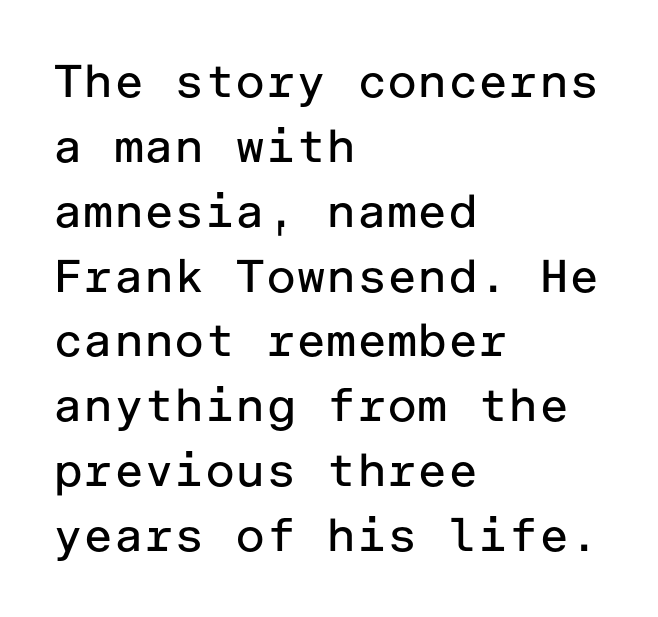
Q: Is the text bold? A: No.
Q: Is the text italic (slanted)? A: No, it is upright.
Q: Is the typeface a serif or a sans-serif typeface? A: Sans-serif.
Q: Is the text underlined? A: No.
Q: How is the paragraph aligned? A: Left-aligned.
Q: Is the spacing between letters normal or unusually wide? A: Normal.
Q: Is the spacing between lines tight, normal or loose? A: Normal.
Q: Width (condensed, normal, or wide)? A: Normal.
Q: Stroke contrast? A: Low.
Q: x-height? A: Medium.
